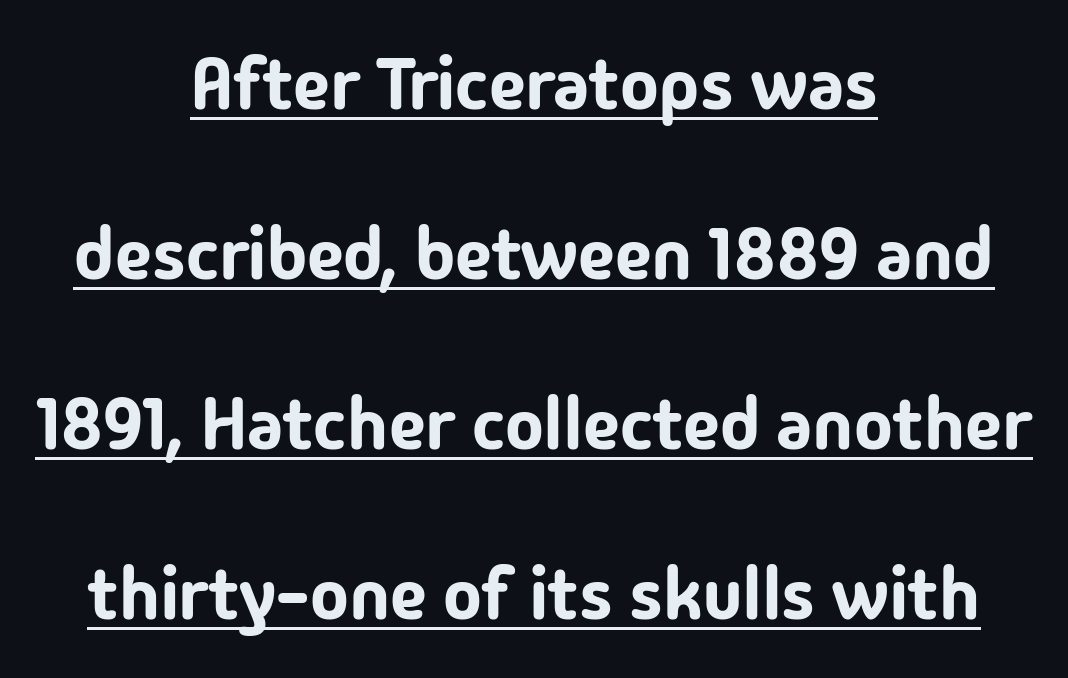
{"serif": "no", "italic": "no", "width": "normal", "stroke_contrast": "low", "x_height": "medium", "monospaced": "no", "underline": "yes", "align": "center", "line_spacing": "loose", "line_spacing_ratio": 2.33, "letter_spacing": "normal", "letter_spacing_em": 0.0, "glyph_px": 73}
